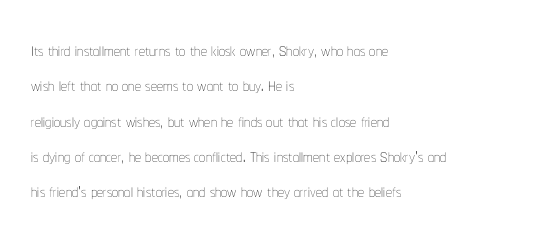
Tracking value appears to be zero — textbook default spacing. Posture: straight, roman, zero tilt. Leftover space on each line is placed entirely after the last word. This is not heavy type; no bold has been used.
